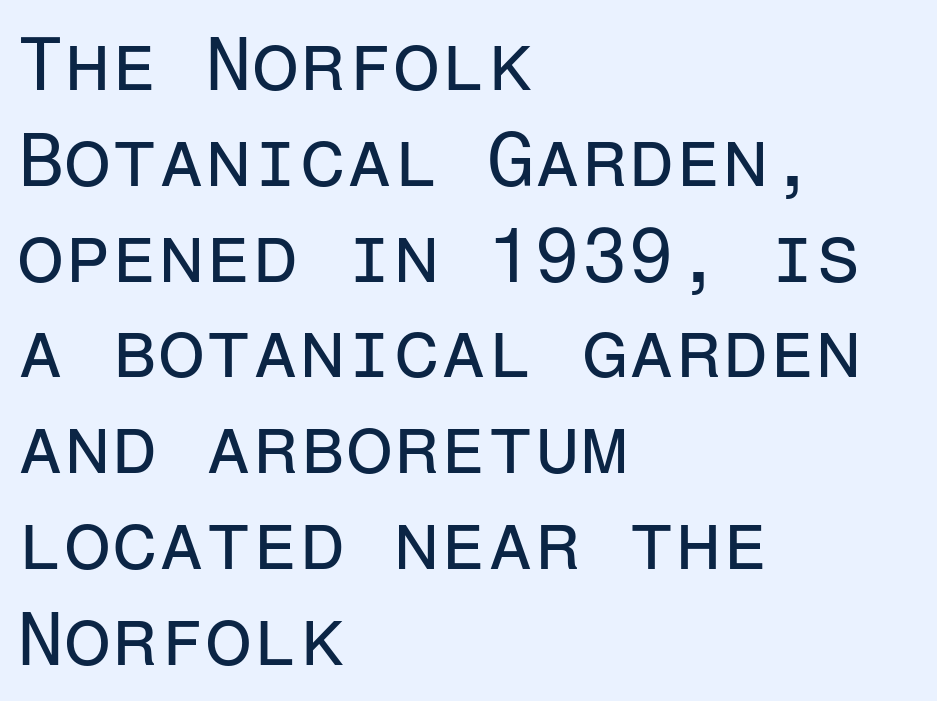
The image shows 76 px regular-weight sans-serif type, upright, monospaced; set left-aligned, normal line spacing (1.26x), normal letter spacing, not underlined; low stroke contrast and a medium x-height.
